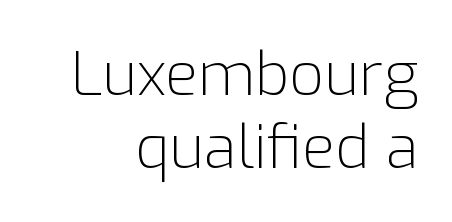
Every stem runs plumb, perpendicular to the baseline. The foot of each line stays bare and open. Compared with typical body copy, the letter spacing here is the same. The paragraph has a hard right edge and a soft left edge.
